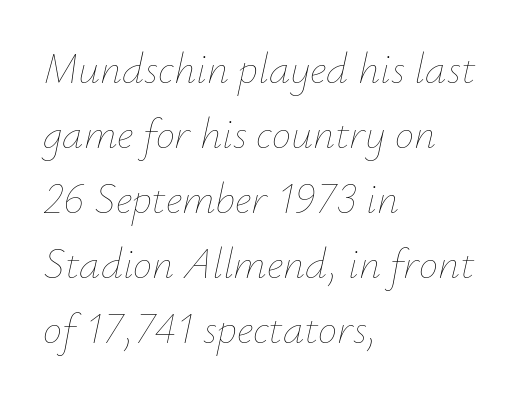
The rendering uses natural spacing where letterforms have individual widths. Compared with ordinary roman type, these characters are visibly tilted. Plain, unruled lines of type. These lines keep a tight, regular rhythm from letter to letter.
